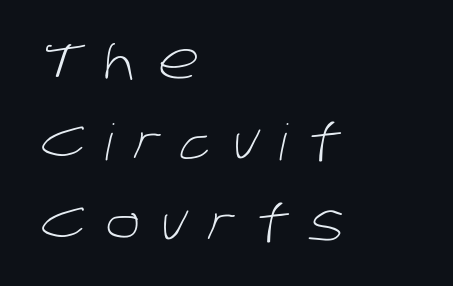
Spacing verdict: proportional, widths tailored to each character. Glyph-to-glyph distance is far greater than everyday printed text. Horizontal bands of white between lines are of average thickness. Each line starts at the same left margin while the right side varies. I'd call this a sans setting — the letters go barefoot.
